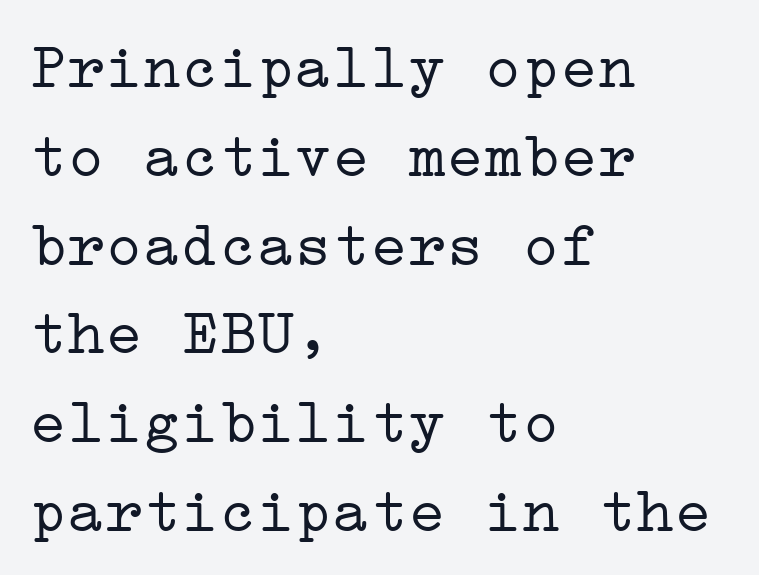
This is roman type, the default non-slanted kind. The specimen omits any rule beneath the text block's lines. The lines are quadded left. A typesetter would call this zero additional tracking. This is serif lettering, the kind often seen in printed books. If you measured baseline to baseline, you'd find a middling distance.
